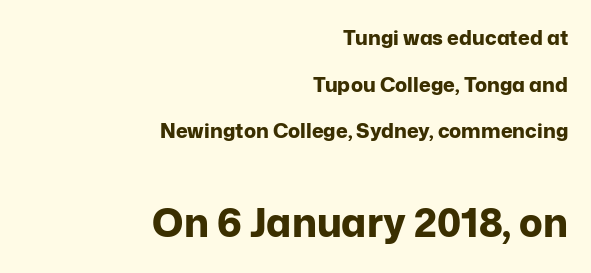
Q: Is the text bold? A: Yes.
Q: Is the text italic (slanted)? A: No, it is upright.
Q: Is the typeface a serif or a sans-serif typeface? A: Sans-serif.
Q: Is the text underlined? A: No.
Q: How is the paragraph aligned? A: Right-aligned.
Q: Is the spacing between letters normal or unusually wide? A: Normal.
Q: Is the spacing between lines tight, normal or loose? A: Loose.
Q: Which block of text is set in a larger size, the first (top) or the second (bottom)? A: The second (bottom) one.
Q: Width (condensed, normal, or wide)? A: Normal.
Q: Stroke contrast? A: Low.
Q: x-height? A: Medium.
Q: Monospaced? A: No.
